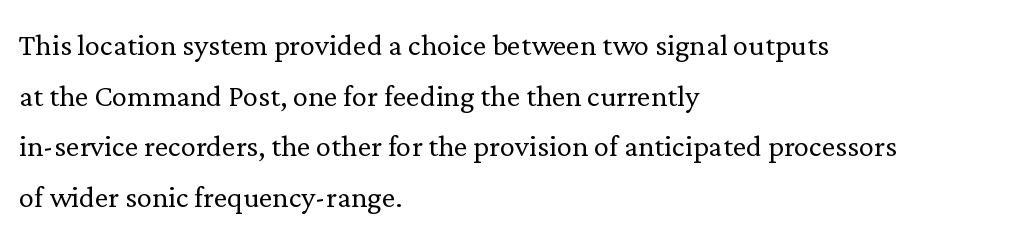
{"serif": "yes", "italic": "no", "bold": "no", "weight": "light", "width": "normal", "stroke_contrast": "low", "x_height": "medium", "monospaced": "no", "underline": "no", "align": "left", "line_spacing": "normal", "line_spacing_ratio": 1.33, "letter_spacing": "normal", "letter_spacing_em": 0.0, "glyph_px": 38}
